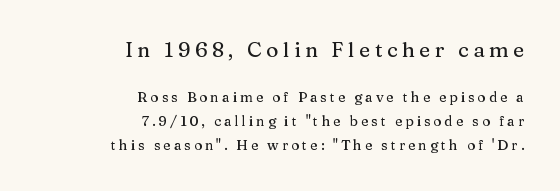
Q: Is the text italic (slanted)? A: No, it is upright.
Q: Is the text underlined? A: No.
Q: How is the paragraph aligned? A: Right-aligned.
Q: Is the spacing between letters normal or unusually wide? A: Unusually wide.
Q: Is the spacing between lines tight, normal or loose? A: Normal.
Q: Which block of text is set in a larger size, the first (top) or the second (bottom)? A: The first (top) one.
